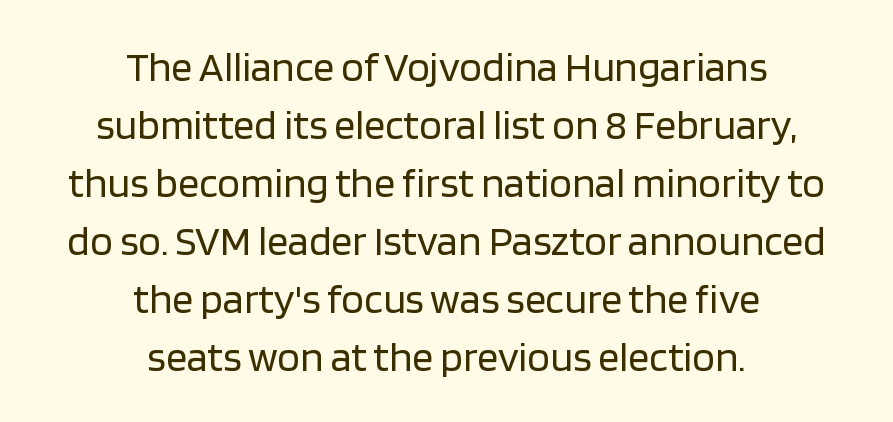
Q: Is the text bold? A: No.
Q: Is the text italic (slanted)? A: No, it is upright.
Q: Is the typeface a serif or a sans-serif typeface? A: Sans-serif.
Q: Is the text underlined? A: No.
Q: How is the paragraph aligned? A: Centered.
Q: Is the spacing between letters normal or unusually wide? A: Normal.
Q: Is the spacing between lines tight, normal or loose? A: Normal.
Q: Width (condensed, normal, or wide)? A: Normal.
Q: Stroke contrast? A: Low.
Q: x-height? A: Large.
Q: Monospaced? A: No.
